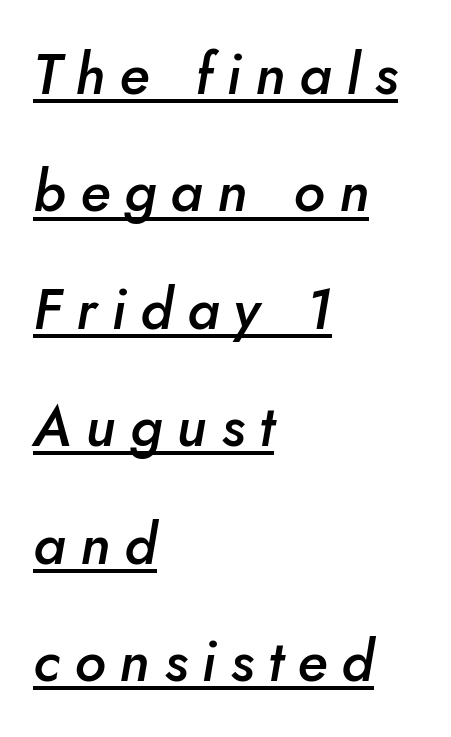
The font is running at a semibold setting, under full bold. Summary of vertical rhythm: relaxed, with wide interline spacing. Casual observation: everything's shoved over to the left. You can tell it's italic because the verticals aren't actually vertical. This rendering widens character spacing well past its baseline value. Looks like someone drew a line under every word here.
